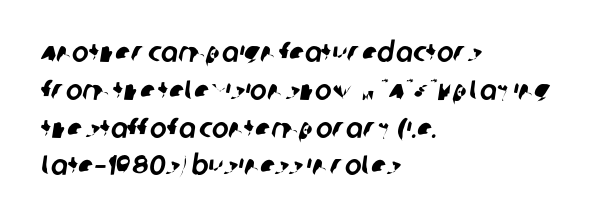
{"serif": "no", "width": "normal", "stroke_contrast": "low", "x_height": "large", "monospaced": "no", "underline": "no", "align": "left", "line_spacing": "normal", "line_spacing_ratio": 1.35, "letter_spacing": "normal", "letter_spacing_em": 0.0, "glyph_px": 28}
